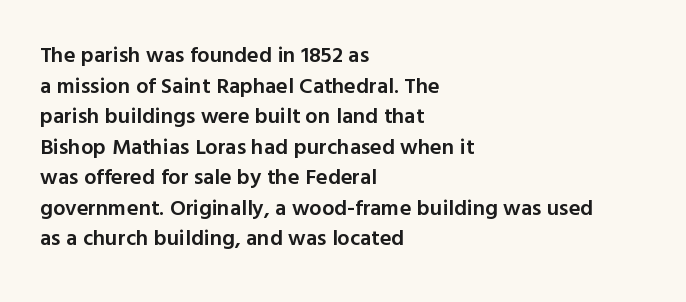
{"italic": "no", "bold": "semi", "underline": "no", "align": "left", "line_spacing": "normal", "line_spacing_ratio": 1.39, "letter_spacing": "normal", "letter_spacing_em": 0.0, "glyph_px": 22}
